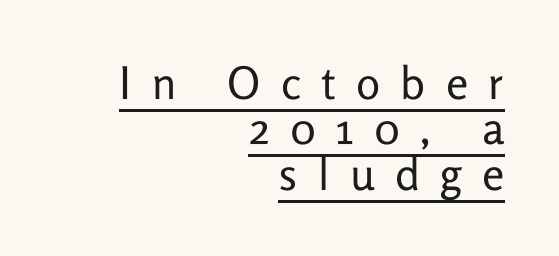
Line endings align vertically; line beginnings do not. Character widths vary here, with narrow letters taking less room than wide ones. If you drew a line through each stem, it would be perfectly vertical. This rendering widens character spacing well past its baseline value. Unbolded letterforms with no extra heft.
